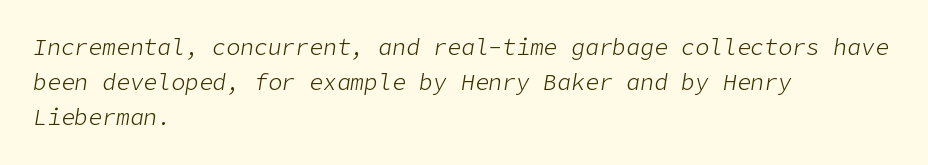
{"italic": "yes", "lean": "right", "slant_degrees": 9, "bold": "no", "underline": "no", "align": "left", "line_spacing": "normal", "line_spacing_ratio": 1.53, "letter_spacing": "normal", "letter_spacing_em": 0.0, "glyph_px": 23}
